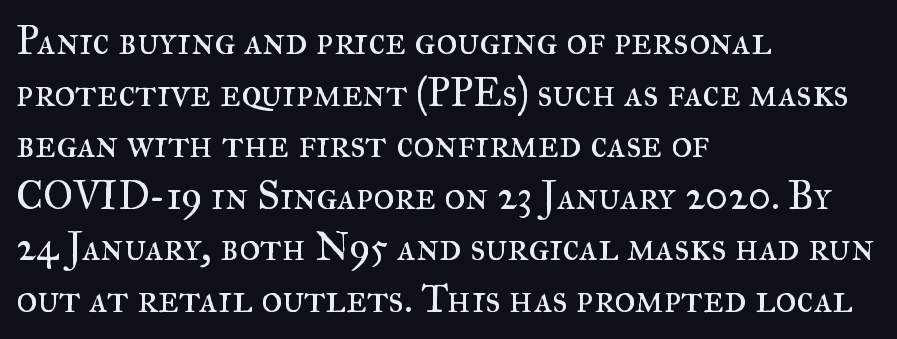
{"serif": "yes", "italic": "no", "bold": "no", "weight": "regular", "width": "normal", "stroke_contrast": "medium", "x_height": "small", "monospaced": "no", "underline": "no", "align": "left", "line_spacing": "normal", "line_spacing_ratio": 1.29, "letter_spacing": "normal", "letter_spacing_em": 0.0, "glyph_px": 40}
